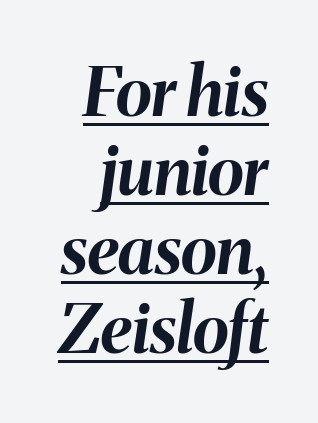
{"italic": "yes", "lean": "right", "slant_degrees": 8, "bold": "yes", "weight": "bold", "width": "normal", "stroke_contrast": "medium", "x_height": "medium", "monospaced": "no", "underline": "yes", "align": "right", "line_spacing_ratio": 1.18, "letter_spacing": "normal", "letter_spacing_em": 0.0, "glyph_px": 67}
